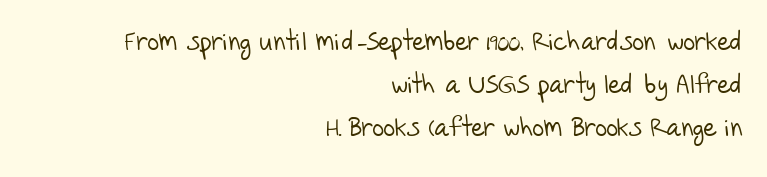
The image shows 26 px text type; set right-aligned, normal line spacing (1.66x), normal letter spacing, not underlined.
